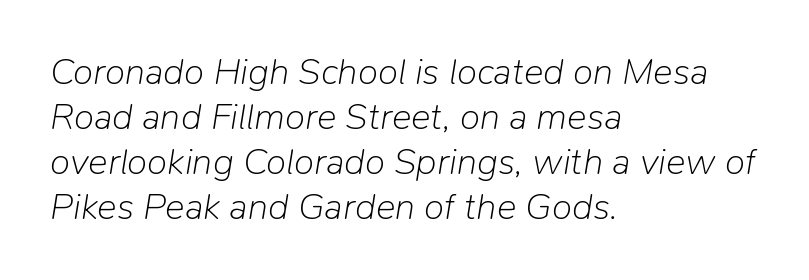
{"italic": "yes", "lean": "right", "slant_degrees": 9, "bold": "no", "weight": "light", "width": "normal", "stroke_contrast": "low", "x_height": "medium", "monospaced": "no", "underline": "no", "align": "left", "line_spacing_ratio": 1.22, "letter_spacing": "normal", "letter_spacing_em": 0.0, "glyph_px": 37}
